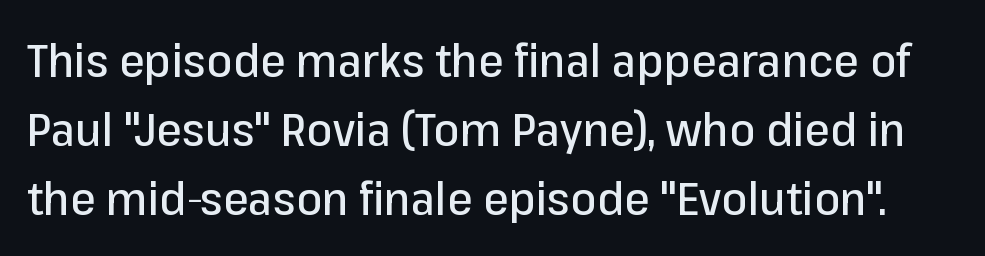
The image shows 46 px sans-serif type, upright; set normal line spacing (1.5x), normal letter spacing, not underlined; low stroke contrast and a medium x-height.
